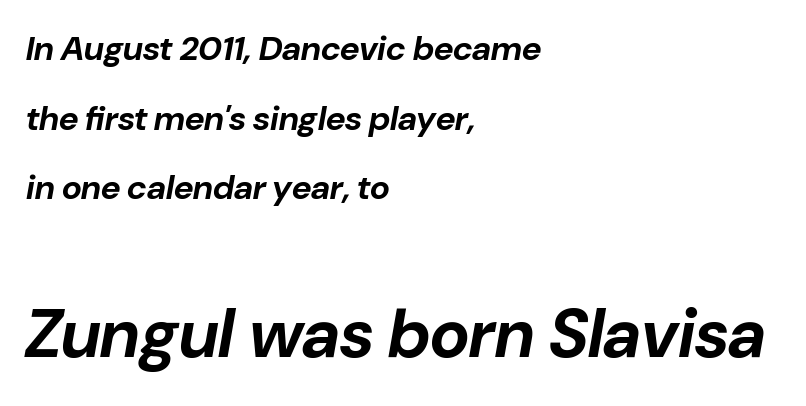
Q: Is the text bold? A: Yes.
Q: Is the text italic (slanted)? A: Yes, it leans right by about 10 degrees.
Q: Is the text underlined? A: No.
Q: How is the paragraph aligned? A: Left-aligned.
Q: Is the spacing between letters normal or unusually wide? A: Normal.
Q: Is the spacing between lines tight, normal or loose? A: Loose.
Q: Which block of text is set in a larger size, the first (top) or the second (bottom)? A: The second (bottom) one.
Q: Width (condensed, normal, or wide)? A: Normal.
Q: Stroke contrast? A: Low.
Q: x-height? A: Medium.
Q: Monospaced? A: No.
